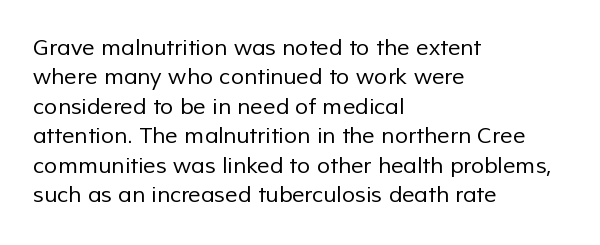
The rendering uses a moderate line-height, typical for paragraphs. Nothing heavy about these letters — not bold at all. In CSS terms this would be text-align: left. No extra tracking has been applied to these lines.
